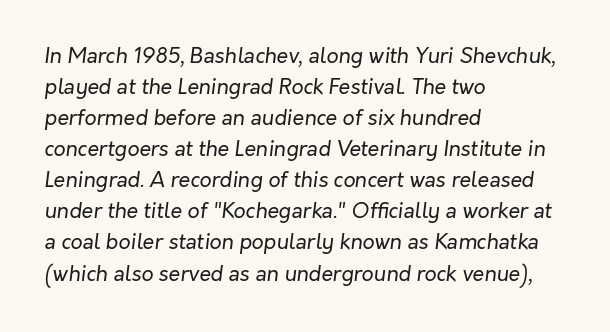
Q: Is the text bold? A: No.
Q: Is the text italic (slanted)? A: Yes, it leans right by about 7 degrees.
Q: Is the text underlined? A: No.
Q: How is the paragraph aligned? A: Left-aligned.
Q: Is the spacing between letters normal or unusually wide? A: Normal.
Q: Is the spacing between lines tight, normal or loose? A: Normal.
